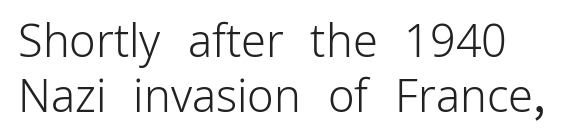
{"serif": "no", "italic": "no", "bold": "no", "weight": "light", "width": "normal", "stroke_contrast": "low", "x_height": "medium", "monospaced": "no", "underline": "no", "line_spacing_ratio": 1.23, "letter_spacing": "normal", "letter_spacing_em": 0.0, "glyph_px": 45}
